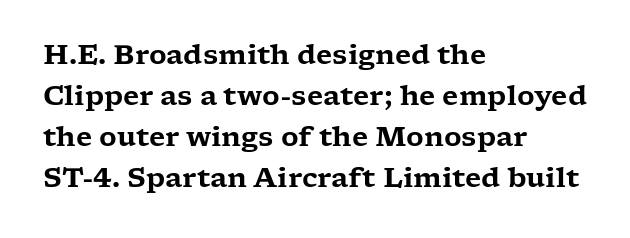
Underlining? Definitely not there. The passage shown stacks its lines at a standard gap. Tall strokes in this sample are plumb rather than angled. Is the block centered? No — it sits flush against the left margin.
